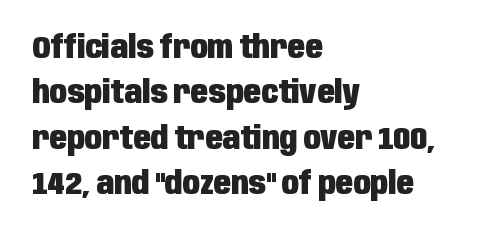
{"serif": "no", "italic": "no", "bold": "yes", "weight": "heavy", "width": "condensed", "stroke_contrast": "low", "x_height": "large", "monospaced": "no", "underline": "no", "align": "left", "line_spacing": "normal", "line_spacing_ratio": 1.42, "letter_spacing": "normal", "letter_spacing_em": 0.0, "glyph_px": 32}
